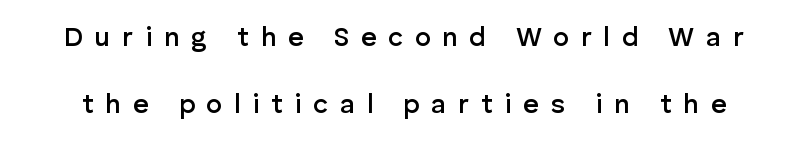
Q: Is the text bold? A: Semi-bold.
Q: Is the text italic (slanted)? A: No, it is upright.
Q: Is the text underlined? A: No.
Q: Is the spacing between letters normal or unusually wide? A: Unusually wide.
Q: Is the spacing between lines tight, normal or loose? A: Loose.
